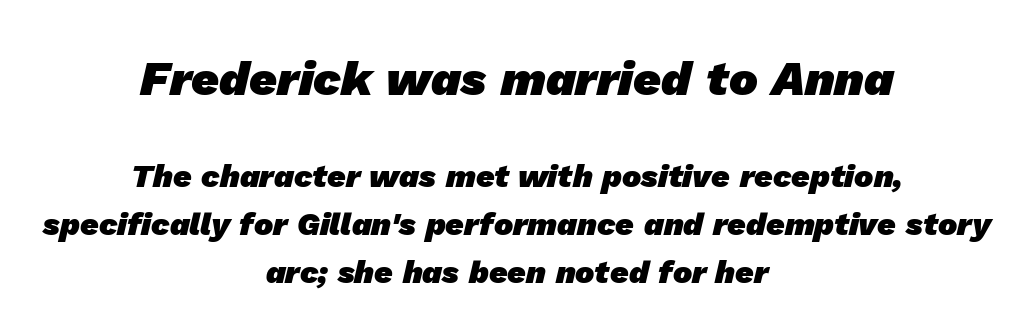
{"serif": "no", "bold": "yes", "weight": "heavy", "width": "normal", "stroke_contrast": "low", "x_height": "medium", "monospaced": "no", "underline": "no", "align": "center", "line_spacing": "normal", "line_spacing_ratio": 1.5, "letter_spacing": "normal", "letter_spacing_em": 0.0, "larger_block": "first", "size_ratio": 1.5, "glyph_px": 48}
